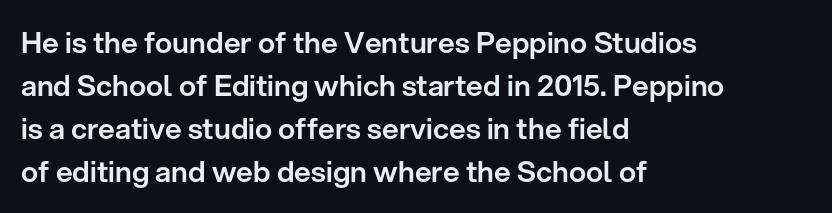
Q: Is the text italic (slanted)? A: No, it is upright.
Q: Is the typeface a serif or a sans-serif typeface? A: Sans-serif.
Q: Is the text underlined? A: No.
Q: How is the paragraph aligned? A: Left-aligned.
Q: Is the spacing between letters normal or unusually wide? A: Normal.
Q: Is the spacing between lines tight, normal or loose? A: Normal.
Q: Width (condensed, normal, or wide)? A: Normal.
Q: Stroke contrast? A: Low.
Q: x-height? A: Medium.
Q: Monospaced? A: No.
